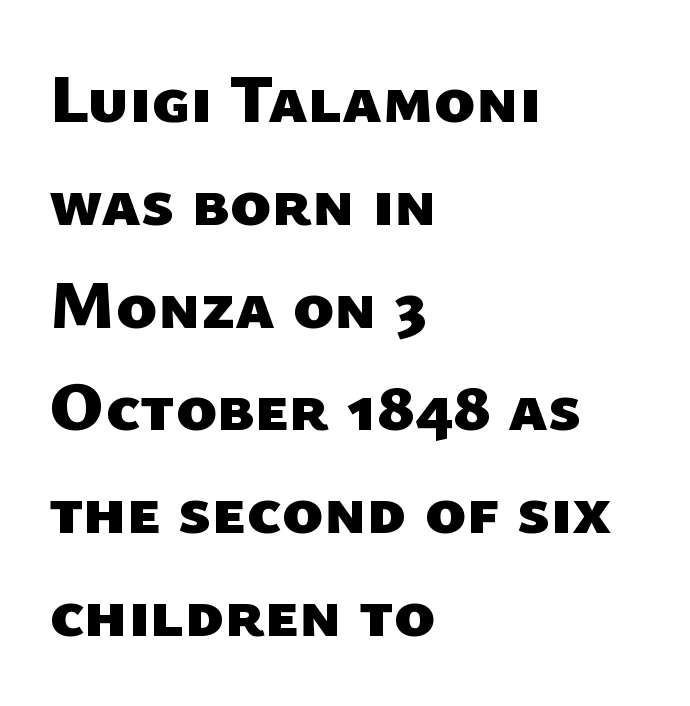
The image shows 69 px heavy sans-serif type; set left-aligned, normal line spacing (1.49x), normal letter spacing, not underlined; low stroke contrast and a medium x-height.
